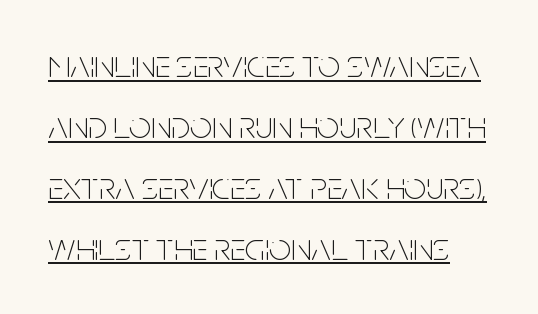
{"serif": "no", "italic": "no", "bold": "no", "weight": "thin", "width": "condensed", "stroke_contrast": "low", "x_height": "large", "monospaced": "no", "underline": "yes", "line_spacing": "normal", "line_spacing_ratio": 1.56, "letter_spacing": "normal", "letter_spacing_em": 0.0, "glyph_px": 39}
